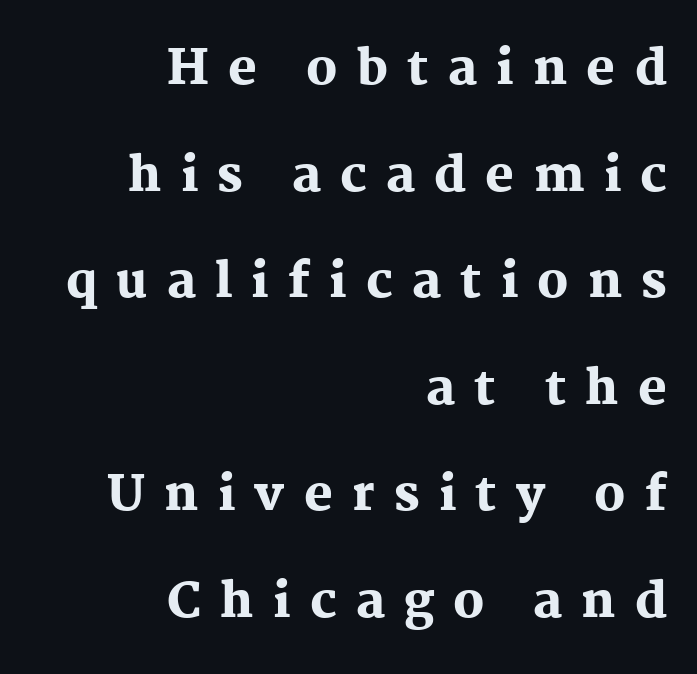
The lines are spread far apart with generous leading. The paragraph shown leans on its right margin. Pretty heavy lettering here — definitely bold. Observe the wide spacing: letters keep a clear distance from each other.
